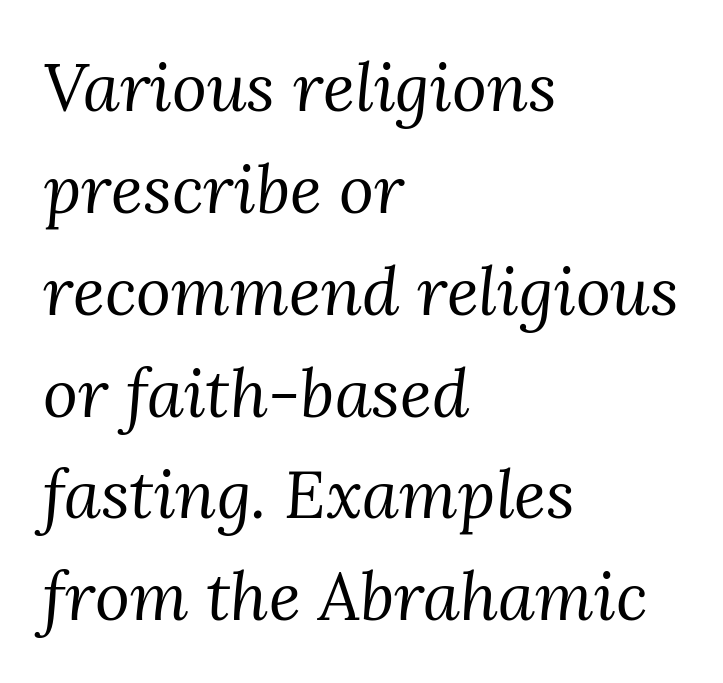
The image shows 67 px regular-weight serif type, italic (leaning right); set left-aligned, normal line spacing (1.52x), normal letter spacing, not underlined; medium stroke contrast and a medium x-height.
